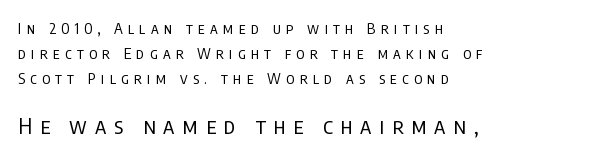
Q: Is the text bold? A: No.
Q: Is the text italic (slanted)? A: No, it is upright.
Q: Is the text underlined? A: No.
Q: How is the paragraph aligned? A: Left-aligned.
Q: Is the spacing between letters normal or unusually wide? A: Unusually wide.
Q: Is the spacing between lines tight, normal or loose? A: Normal.
Q: Which block of text is set in a larger size, the first (top) or the second (bottom)? A: The second (bottom) one.
